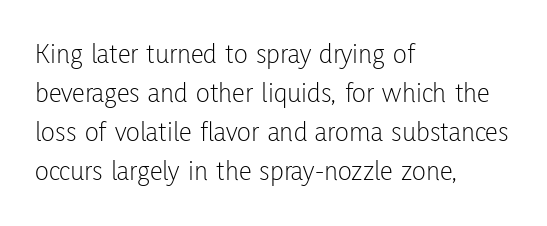
Compared with a typical body face, this is equally light or lighter still. Each row of text sits above clean, open space. This sample has the flowing, uneven cadence of proportional lettering. Nope, no serifs anywhere on these letters. Reading down the block, your eye returns to a fixed left position each line.
